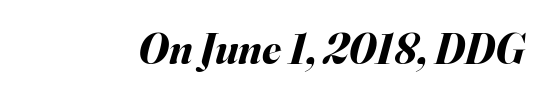
The image shows 43 px bold type, italic (leaning right); set normal letter spacing, not underlined; medium stroke contrast and a small x-height.
